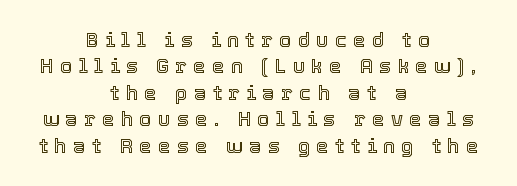
Vertically, the passage feels balanced, rows spaced as you'd expect. Horizontally, the lines are justified to the midpoint only. In terms of letterspacing, this is a distinctly airy, spread setting. Check the space under the baseline: it is left empty. Notice how the stems are strictly vertical — no italics here.
